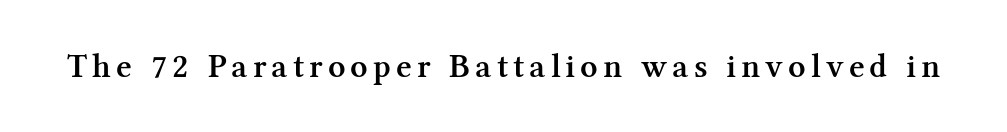
Q: Is the text bold? A: Semi-bold.
Q: Is the text italic (slanted)? A: No, it is upright.
Q: Is the typeface a serif or a sans-serif typeface? A: Serif.
Q: Is the text underlined? A: No.
Q: Width (condensed, normal, or wide)? A: Normal.
Q: Stroke contrast? A: Medium.
Q: x-height? A: Medium.
Q: Monospaced? A: No.
